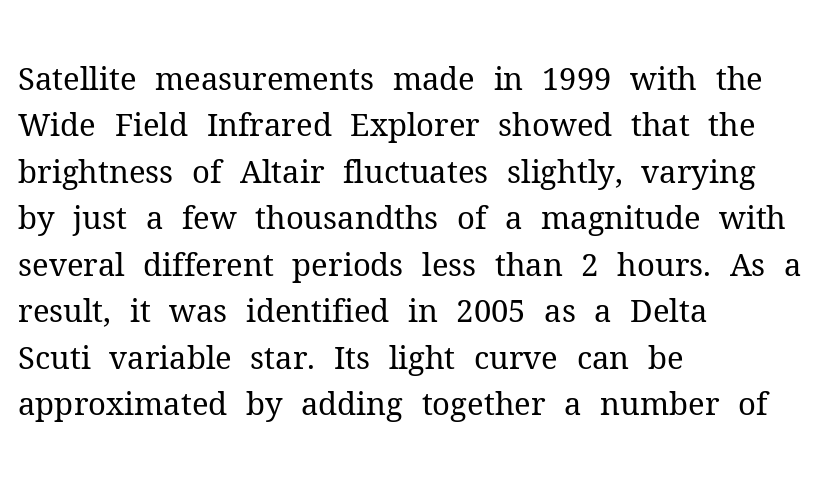
Q: Is the text bold? A: No.
Q: Is the text italic (slanted)? A: No, it is upright.
Q: Is the typeface a serif or a sans-serif typeface? A: Serif.
Q: Is the text underlined? A: No.
Q: How is the paragraph aligned? A: Left-aligned.
Q: Is the spacing between letters normal or unusually wide? A: Normal.
Q: Is the spacing between lines tight, normal or loose? A: Normal.
Q: Width (condensed, normal, or wide)? A: Normal.
Q: Stroke contrast? A: Medium.
Q: x-height? A: Medium.
Q: Monospaced? A: No.
